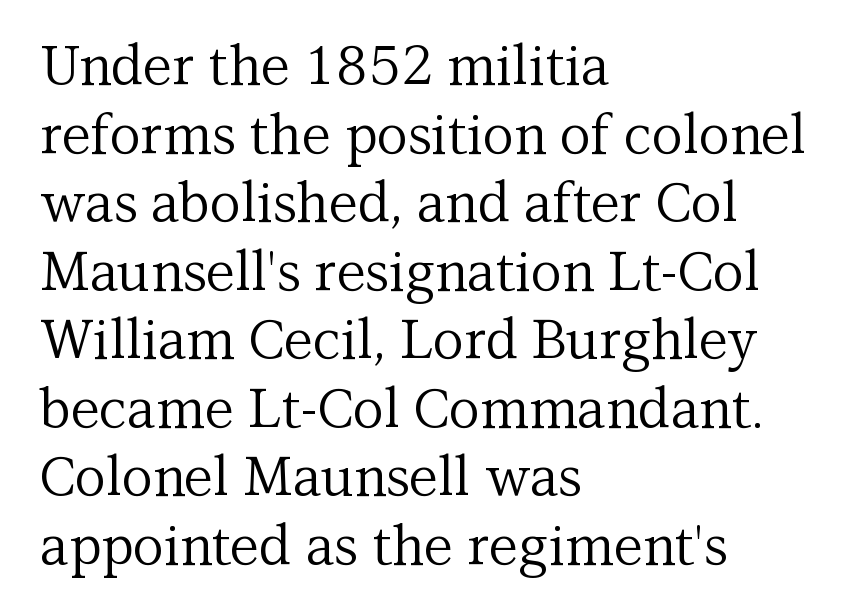
The rag falls on the right side of this text block. Inter-character spacing is left at the font's built-in metrics. One glance says typical: line gaps are just what's usual. Quick note: not italic, upright. The space directly below the letters is spotless.
